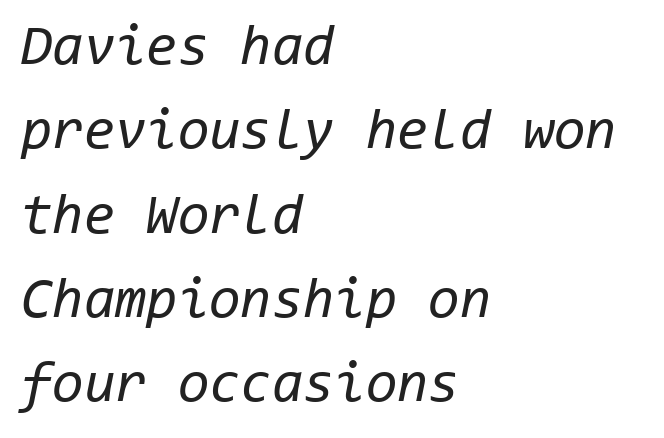
The image shows 57 px regular-weight type, italic (leaning right), monospaced; set left-aligned, normal line spacing (1.48x), normal letter spacing, not underlined; low stroke contrast and a medium x-height.
